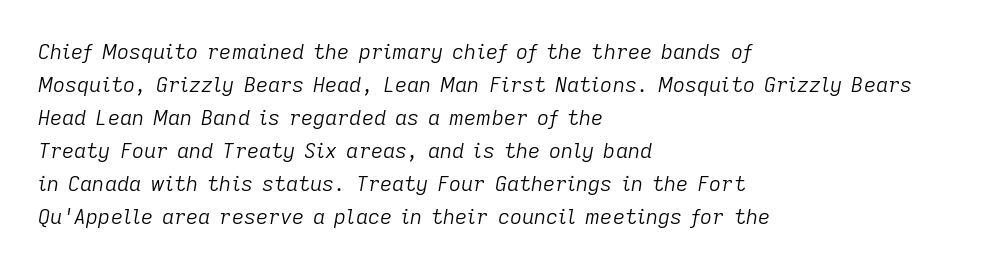
Vertical stems look standard width or narrower in stroke. The passage is arranged the way most books set body copy — flush left. The designer left line spacing at the default. The strip under each line holds only bare page. You could call the tracking neutral — neither tight nor loose.
